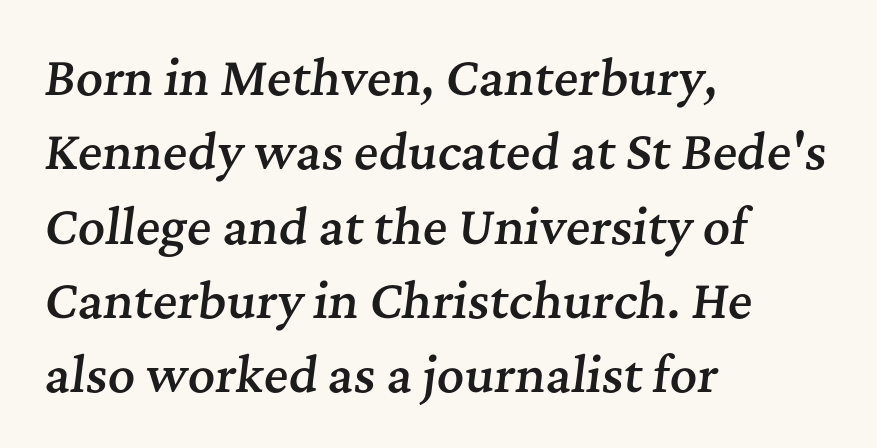
Where is the straight margin? On the left. This rendering leaves character spacing at its baseline value. The leading is moderate, giving the passage an even texture. A serif font was chosen for this passage. The foot of each line stays bare and open. This sample uses an oblique cut, with every glyph tilted off the vertical.
